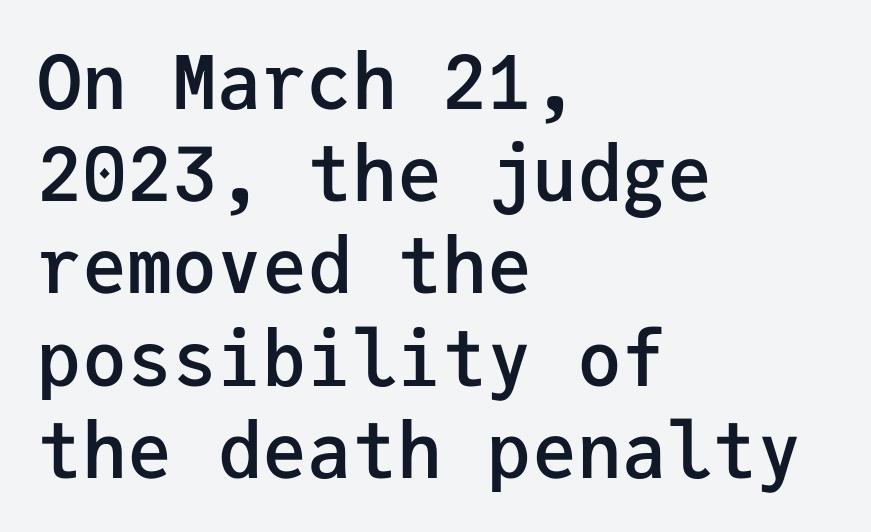
The image shows 75 px semibold sans-serif type, upright, monospaced; set left-aligned, line spacing 1.23x, normal letter spacing, not underlined; low stroke contrast and a medium x-height.
